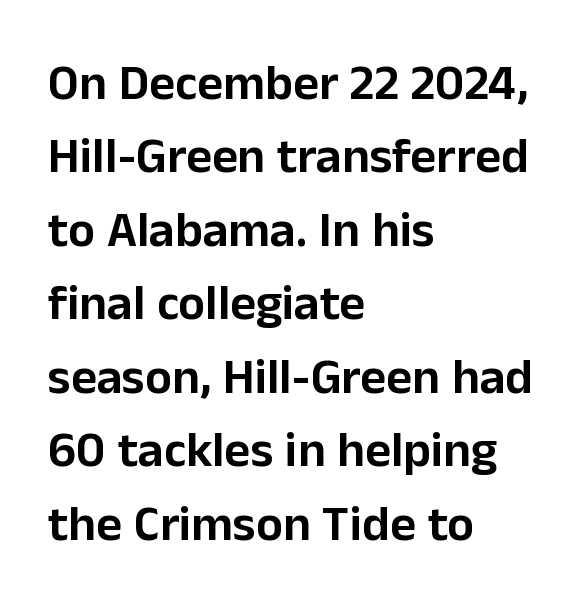
Spacing verdict: proportional, widths tailored to each character. Short note: letters normally spaced. Every row of glyphs begins at an identical x-position on the left. To sum up the face: it is a sans, with no serifs.
